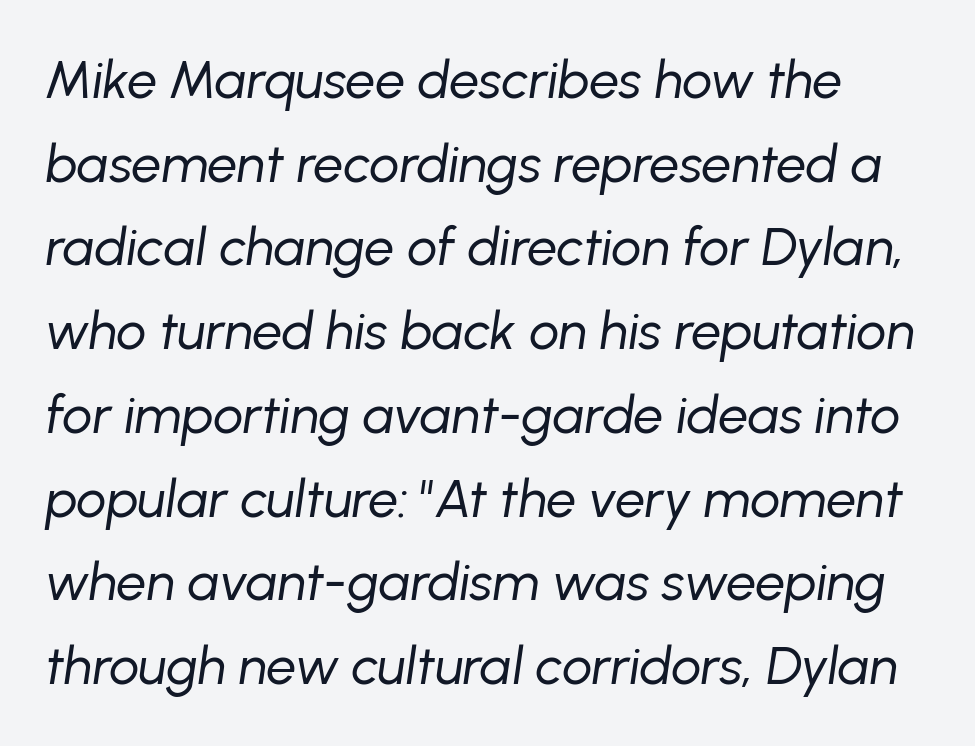
{"italic": "yes", "lean": "right", "slant_degrees": 8, "bold": "no", "weight": "regular", "width": "normal", "stroke_contrast": "low", "x_height": "medium", "monospaced": "no", "underline": "no", "line_spacing": "normal", "line_spacing_ratio": 1.58, "letter_spacing": "normal", "letter_spacing_em": 0.0, "glyph_px": 53}
